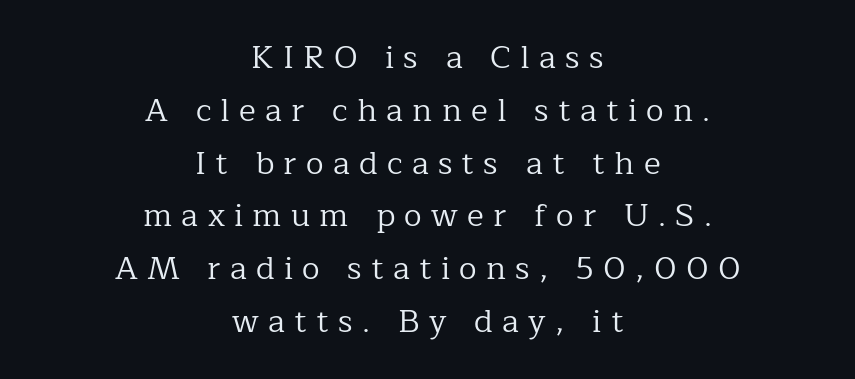
Q: Is the text bold? A: No.
Q: Is the text italic (slanted)? A: No, it is upright.
Q: Is the typeface a serif or a sans-serif typeface? A: Serif.
Q: Is the text underlined? A: No.
Q: How is the paragraph aligned? A: Centered.
Q: Is the spacing between letters normal or unusually wide? A: Unusually wide.
Q: Is the spacing between lines tight, normal or loose? A: Normal.
Q: Width (condensed, normal, or wide)? A: Normal.
Q: Stroke contrast? A: Low.
Q: x-height? A: Medium.
Q: Monospaced? A: No.
